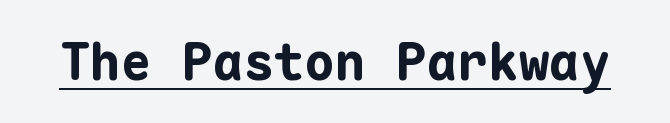
The image shows 51 px bold sans-serif type, upright, monospaced; set normal letter spacing, underlined; low stroke contrast and a medium x-height.
